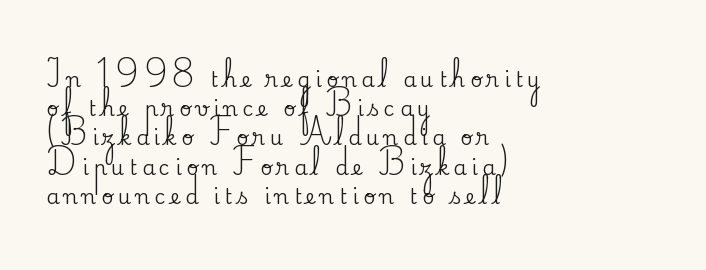
{"italic": "no", "underline": "no", "align": "left", "line_spacing": "normal", "line_spacing_ratio": 1.39, "letter_spacing": "wide", "letter_spacing_em": 0.22, "glyph_px": 21}
